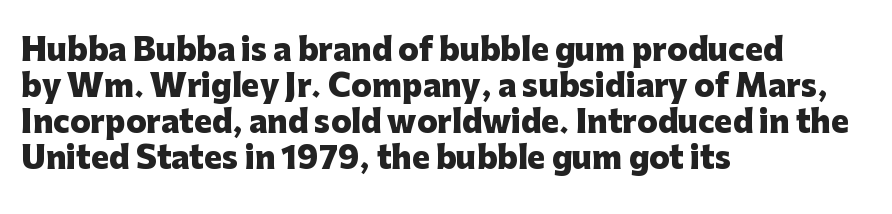
Q: Is the text bold? A: Yes.
Q: Is the text italic (slanted)? A: No, it is upright.
Q: Is the typeface a serif or a sans-serif typeface? A: Sans-serif.
Q: Is the text underlined? A: No.
Q: How is the paragraph aligned? A: Left-aligned.
Q: Is the spacing between letters normal or unusually wide? A: Normal.
Q: Width (condensed, normal, or wide)? A: Normal.
Q: Stroke contrast? A: Low.
Q: x-height? A: Medium.
Q: Monospaced? A: No.
